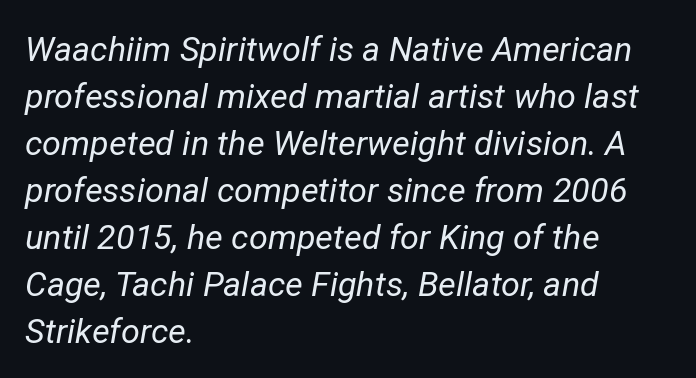
Each letter keeps its own natural width here, so spacing adapts to shape. Leading: standard. The lines in this sample share a left origin and differ only in where they stop. A light-to-regular cut is what we see here.
